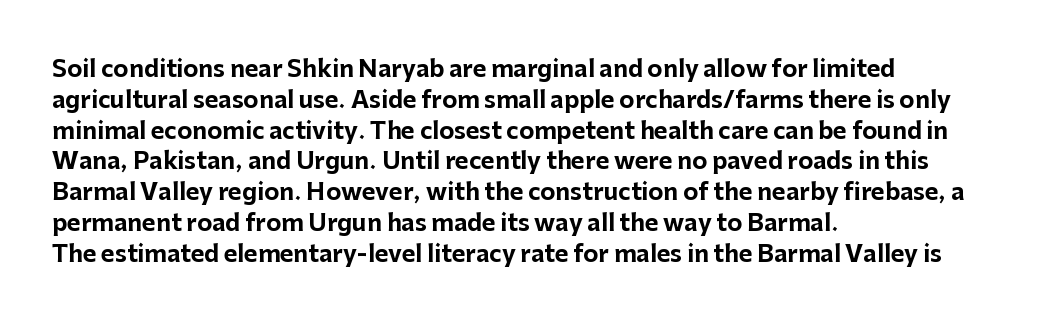
{"italic": "no", "bold": "yes", "underline": "no", "align": "left", "line_spacing": "normal", "line_spacing_ratio": 1.34, "letter_spacing": "normal", "letter_spacing_em": 0.0, "glyph_px": 23}
